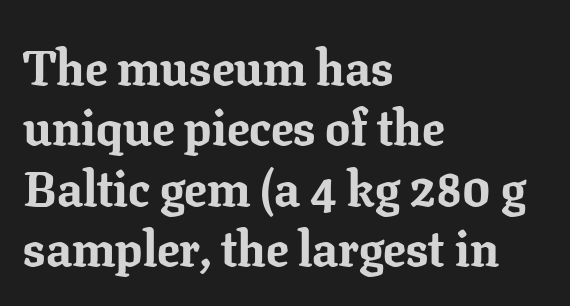
The image shows 50 px bold serif type, upright; set left-aligned, line spacing 1.21x, normal letter spacing, not underlined; low stroke contrast and a medium x-height.
